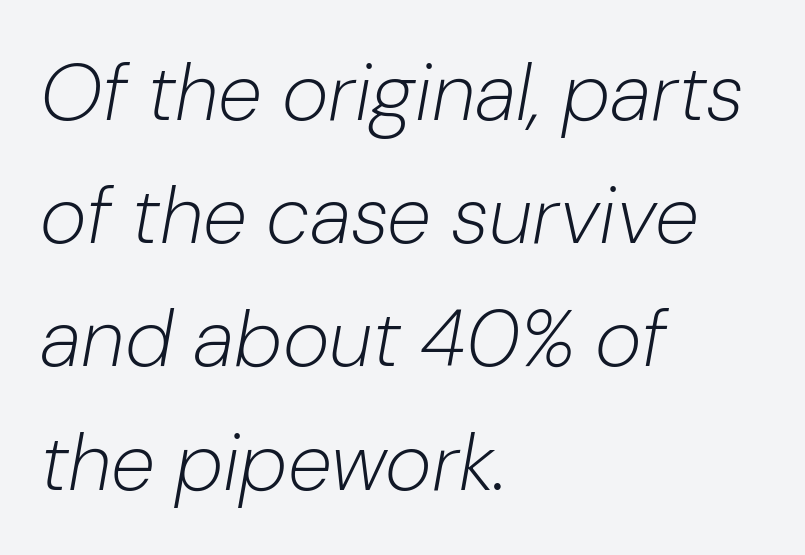
Q: Is the text bold? A: No.
Q: Is the text italic (slanted)? A: Yes, it leans right by about 10 degrees.
Q: Is the text underlined? A: No.
Q: How is the paragraph aligned? A: Left-aligned.
Q: Is the spacing between letters normal or unusually wide? A: Normal.
Q: Is the spacing between lines tight, normal or loose? A: Normal.
Q: Width (condensed, normal, or wide)? A: Normal.
Q: Stroke contrast? A: Low.
Q: x-height? A: Medium.
Q: Monospaced? A: No.
